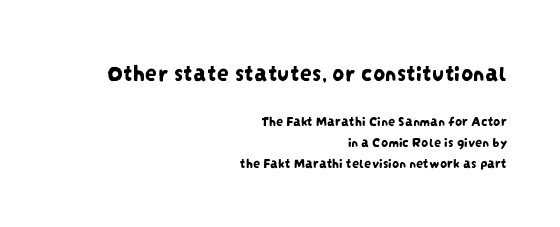
Q: Is the text underlined? A: No.
Q: How is the paragraph aligned? A: Right-aligned.
Q: Is the spacing between letters normal or unusually wide? A: Normal.
Q: Is the spacing between lines tight, normal or loose? A: Normal.
Q: Which block of text is set in a larger size, the first (top) or the second (bottom)? A: The first (top) one.
